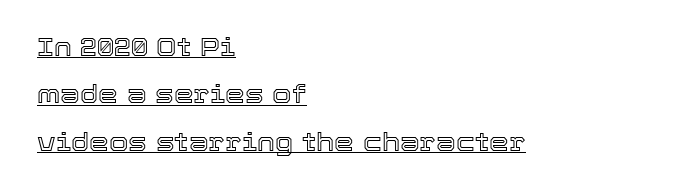
Compared with typical paragraphs, the rows here are farther apart. The glyphs are accompanied by a horizontal stroke just below them. The passage shown has conventional tracking throughout. Italic: no, the glyphs are upright roman. One-word summary of the alignment: left.
